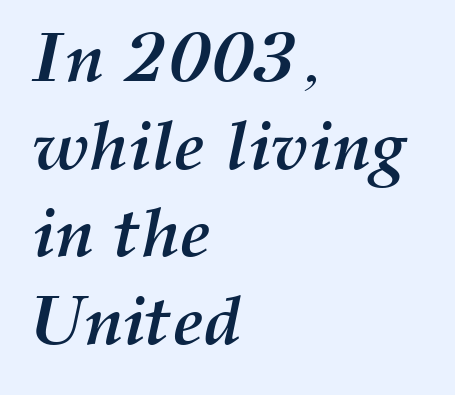
The image shows 69 px semibold type, italic (leaning right); set left-aligned, normal line spacing (1.27x), normal letter spacing, not underlined; medium stroke contrast and a medium x-height.
